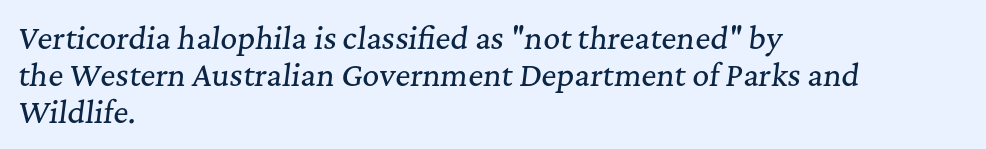
Q: Is the text italic (slanted)? A: Yes, it leans right by about 7 degrees.
Q: Is the typeface a serif or a sans-serif typeface? A: Serif.
Q: Is the text underlined? A: No.
Q: How is the paragraph aligned? A: Left-aligned.
Q: Is the spacing between letters normal or unusually wide? A: Normal.
Q: Is the spacing between lines tight, normal or loose? A: Normal.
Q: Width (condensed, normal, or wide)? A: Normal.
Q: Stroke contrast? A: Medium.
Q: x-height? A: Medium.
Q: Monospaced? A: No.
